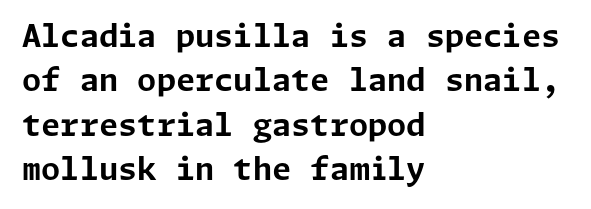
{"serif": "no", "italic": "no", "bold": "yes", "weight": "bold", "width": "normal", "stroke_contrast": "low", "x_height": "medium", "underline": "no", "align": "left", "line_spacing": "normal", "line_spacing_ratio": 1.43, "letter_spacing": "normal", "letter_spacing_em": 0.0, "glyph_px": 31}
